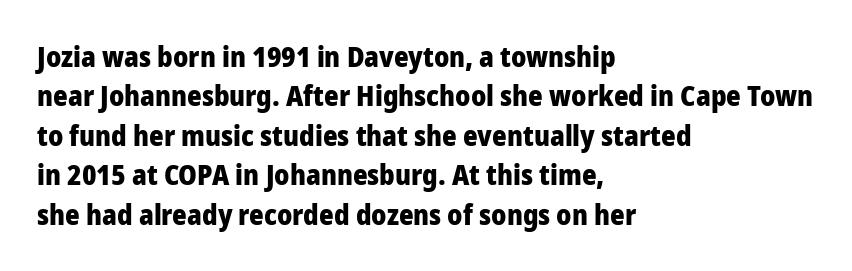
Q: Is the text bold? A: Yes.
Q: Is the text italic (slanted)? A: No, it is upright.
Q: Is the typeface a serif or a sans-serif typeface? A: Sans-serif.
Q: Is the text underlined? A: No.
Q: How is the paragraph aligned? A: Left-aligned.
Q: Is the spacing between letters normal or unusually wide? A: Normal.
Q: Is the spacing between lines tight, normal or loose? A: Normal.
Q: Width (condensed, normal, or wide)? A: Normal.
Q: Stroke contrast? A: Low.
Q: x-height? A: Medium.
Q: Monospaced? A: No.
